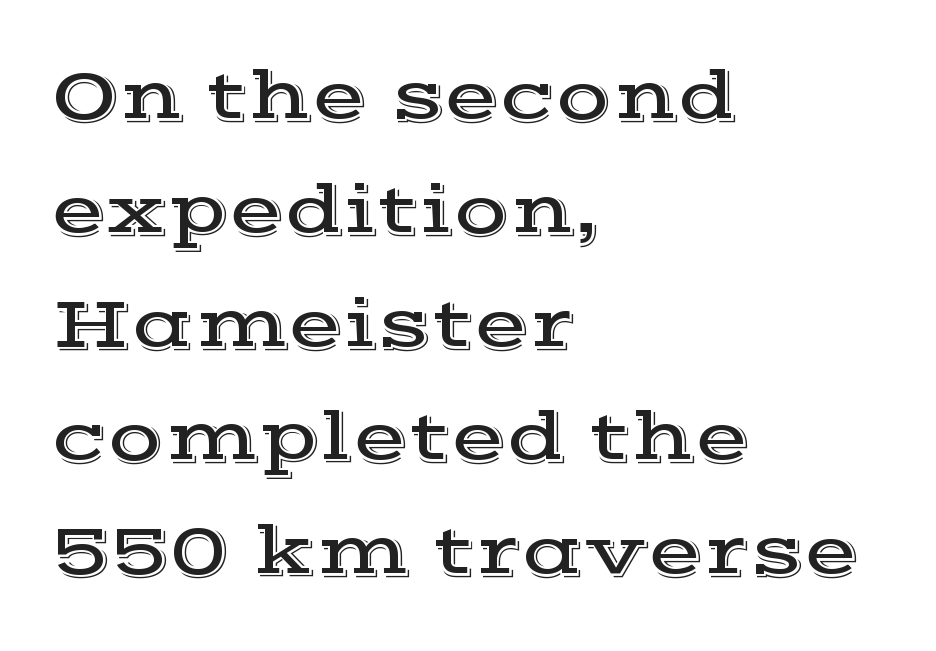
The image shows 72 px wide serif type, upright; set left-aligned, normal line spacing (1.58x), normal letter spacing, not underlined; a medium x-height.
